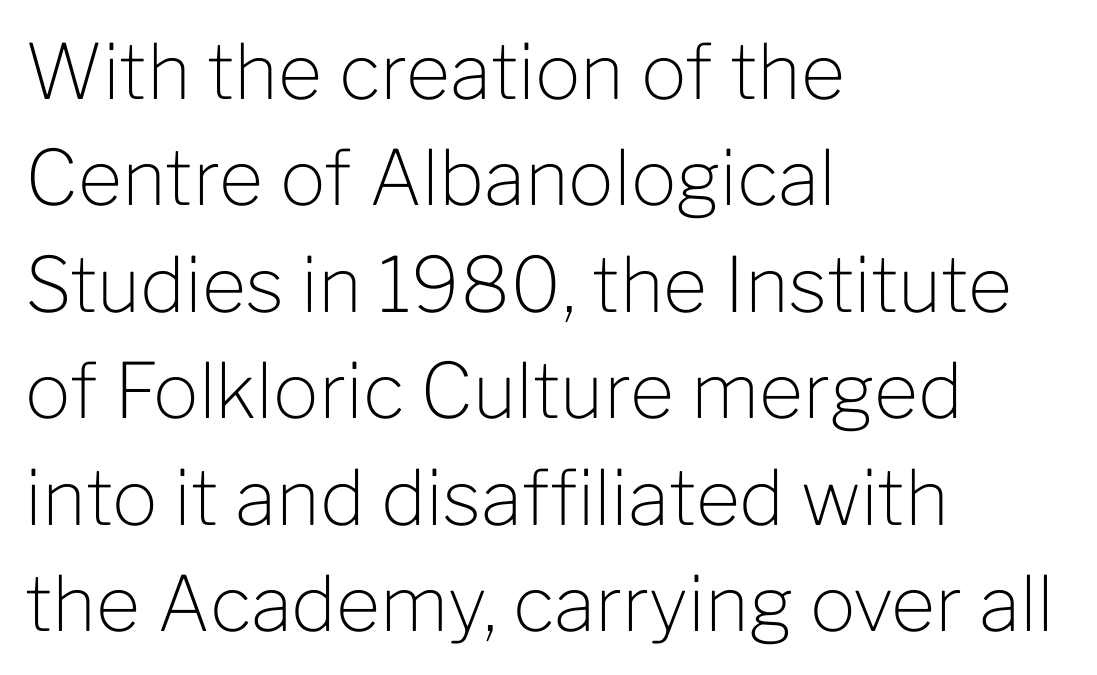
{"serif": "no", "italic": "no", "bold": "no", "weight": "light", "width": "normal", "stroke_contrast": "low", "x_height": "medium", "monospaced": "no", "underline": "no", "align": "left", "line_spacing": "normal", "line_spacing_ratio": 1.4, "letter_spacing": "normal", "letter_spacing_em": 0.0, "glyph_px": 76}
